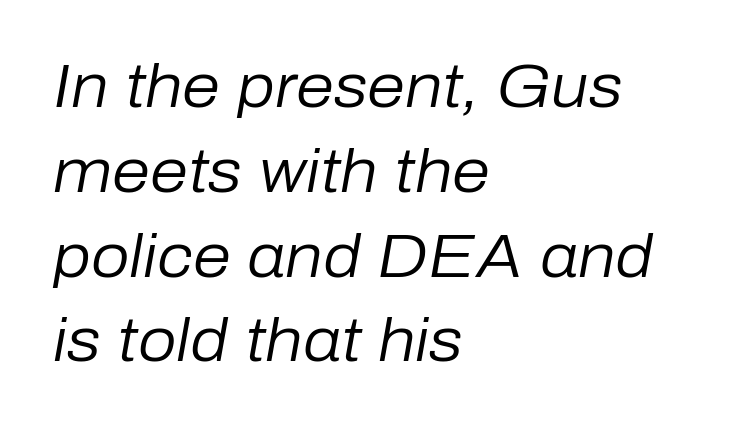
Q: Is the text bold? A: No.
Q: Is the text italic (slanted)? A: Yes, it leans right by about 10 degrees.
Q: Is the text underlined? A: No.
Q: How is the paragraph aligned? A: Left-aligned.
Q: Is the spacing between letters normal or unusually wide? A: Normal.
Q: Is the spacing between lines tight, normal or loose? A: Normal.
Q: Width (condensed, normal, or wide)? A: Normal.
Q: Stroke contrast? A: Low.
Q: x-height? A: Medium.
Q: Monospaced? A: No.
